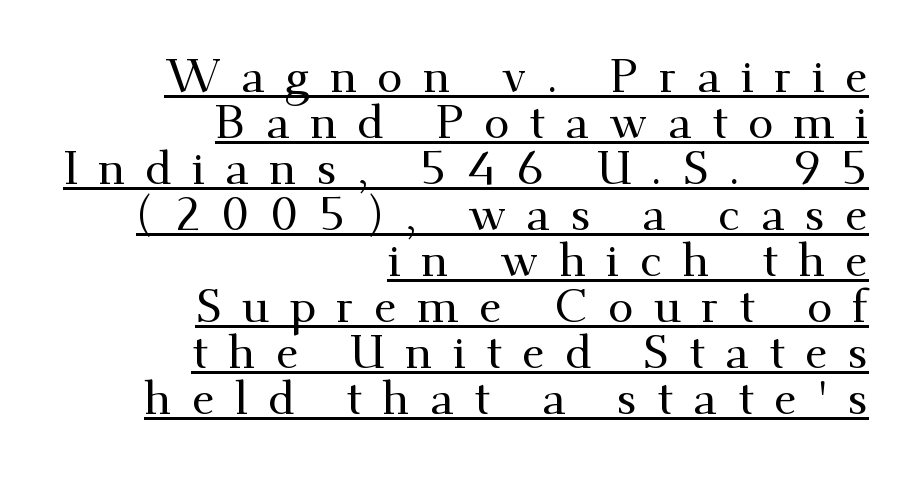
{"serif": "yes", "italic": "no", "width": "normal", "stroke_contrast": "medium", "x_height": "small", "monospaced": "no", "underline": "yes", "align": "right", "line_spacing": "tight", "line_spacing_ratio": 1.0, "letter_spacing": "wide", "letter_spacing_em": 0.44, "glyph_px": 46}
